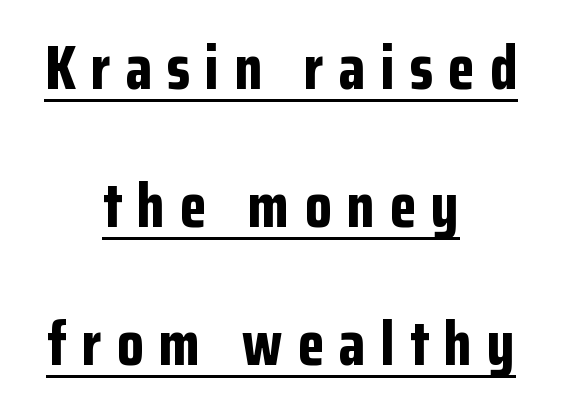
Each word looks stretched out because of the extra space between its letters. The face used here is proportionally spaced, like ordinary book or web type. The rendered words wear a rule along their underside. I'd call this a sans setting — the letters go barefoot. Does the copy run flush right? No — it is centered line by line. The typesetting leans heavy: a genuine bold.
